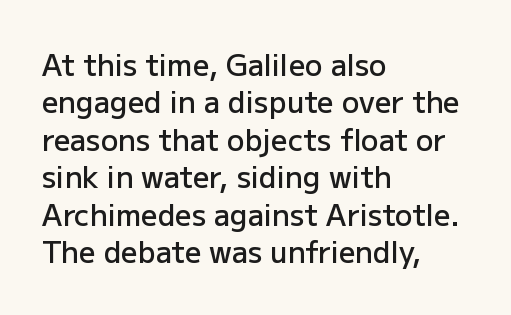
Q: Is the text bold? A: Semi-bold.
Q: Is the text italic (slanted)? A: No, it is upright.
Q: Is the typeface a serif or a sans-serif typeface? A: Sans-serif.
Q: Is the text underlined? A: No.
Q: How is the paragraph aligned? A: Left-aligned.
Q: Is the spacing between letters normal or unusually wide? A: Normal.
Q: Is the spacing between lines tight, normal or loose? A: Normal.
Q: Width (condensed, normal, or wide)? A: Normal.
Q: Stroke contrast? A: Low.
Q: x-height? A: Medium.
Q: Monospaced? A: No.
